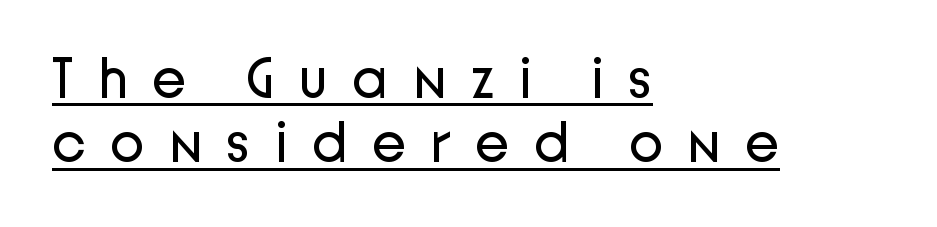
{"serif": "no", "italic": "no", "bold": "no", "weight": "regular", "width": "normal", "stroke_contrast": "low", "x_height": "medium", "monospaced": "no", "underline": "yes", "align": "left", "line_spacing": "tight", "line_spacing_ratio": 1.13, "letter_spacing": "wide", "letter_spacing_em": 0.42, "glyph_px": 57}
